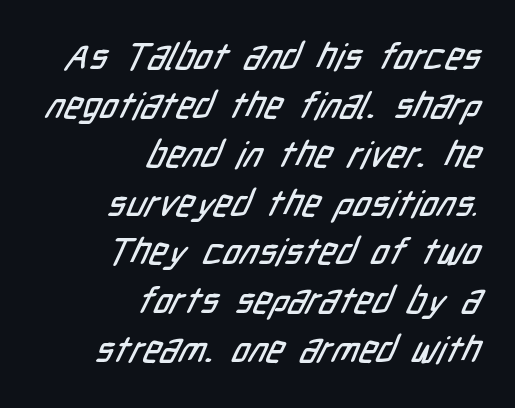
{"serif": "no", "width": "condensed", "stroke_contrast": "low", "x_height": "medium", "monospaced": "no", "underline": "no", "align": "right", "line_spacing": "normal", "line_spacing_ratio": 1.32, "letter_spacing": "normal", "letter_spacing_em": 0.0, "glyph_px": 37}
